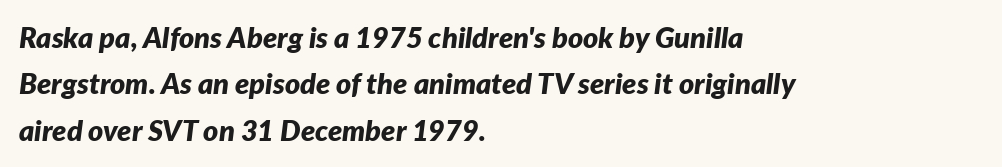
{"italic": "yes", "lean": "right", "slant_degrees": 7, "bold": "yes", "weight": "bold", "width": "normal", "stroke_contrast": "low", "x_height": "medium", "monospaced": "no", "underline": "no", "align": "left", "line_spacing": "normal", "line_spacing_ratio": 1.6, "letter_spacing": "normal", "letter_spacing_em": 0.0, "glyph_px": 29}
